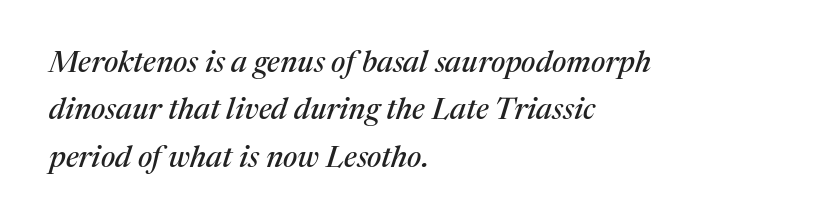
{"serif": "yes", "italic": "yes", "lean": "right", "slant_degrees": 17, "width": "normal", "stroke_contrast": "medium", "x_height": "medium", "monospaced": "no", "underline": "no", "align": "left", "line_spacing": "normal", "line_spacing_ratio": 1.58, "letter_spacing": "normal", "letter_spacing_em": 0.0, "glyph_px": 30}
